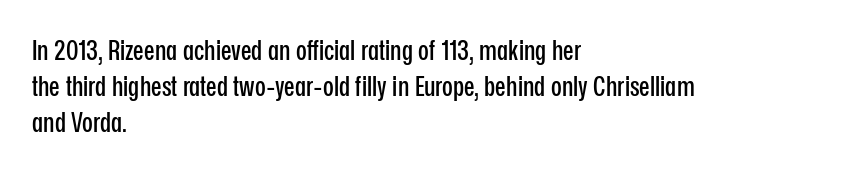
The image shows 28 px condensed sans-serif type, upright; set left-aligned, normal line spacing (1.29x), normal letter spacing, not underlined; low stroke contrast and a medium x-height.
